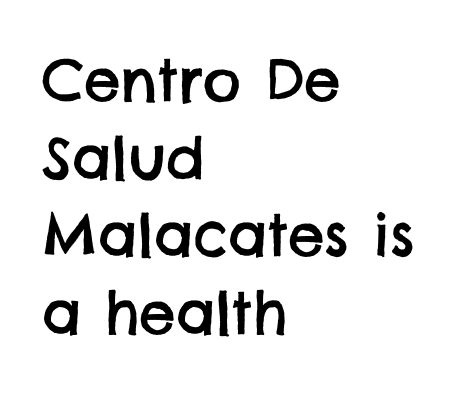
Q: Is the typeface a serif or a sans-serif typeface? A: Sans-serif.
Q: Is the text underlined? A: No.
Q: How is the paragraph aligned? A: Left-aligned.
Q: Is the spacing between letters normal or unusually wide? A: Normal.
Q: Is the spacing between lines tight, normal or loose? A: Normal.
Q: Width (condensed, normal, or wide)? A: Normal.
Q: Stroke contrast? A: Low.
Q: x-height? A: Large.
Q: Monospaced? A: No.
